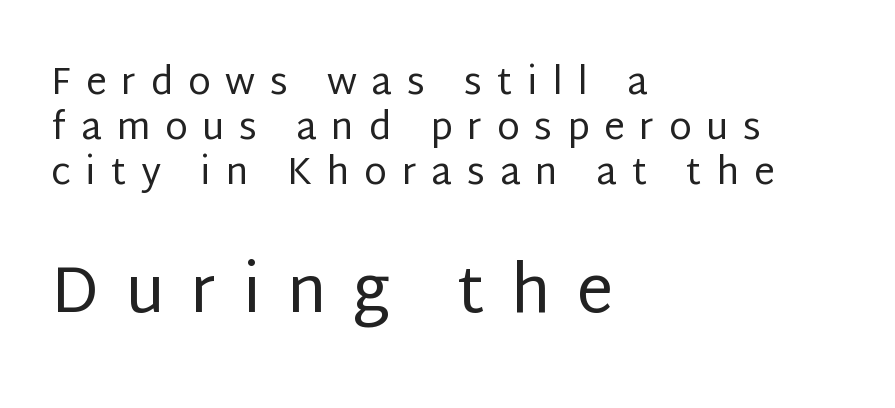
The image shows 65 px regular-weight sans-serif type, upright; set left-aligned, line spacing 1.21x, unusually wide letter spacing (+0.4 em), not underlined; the second (bottom) block is 1.76x larger; low stroke contrast and a large x-height.
